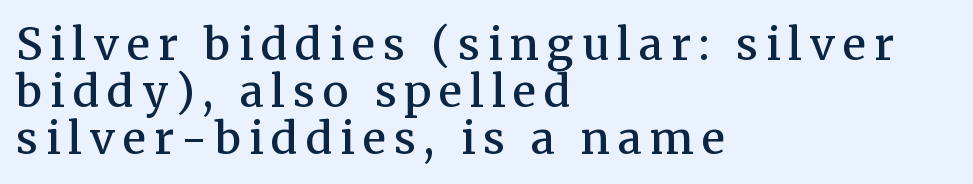
Q: Is the text bold? A: Semi-bold.
Q: Is the text italic (slanted)? A: No, it is upright.
Q: Is the typeface a serif or a sans-serif typeface? A: Serif.
Q: Is the text underlined? A: No.
Q: How is the paragraph aligned? A: Left-aligned.
Q: Is the spacing between lines tight, normal or loose? A: Tight.
Q: Width (condensed, normal, or wide)? A: Normal.
Q: Stroke contrast? A: Medium.
Q: x-height? A: Medium.
Q: Monospaced? A: No.
